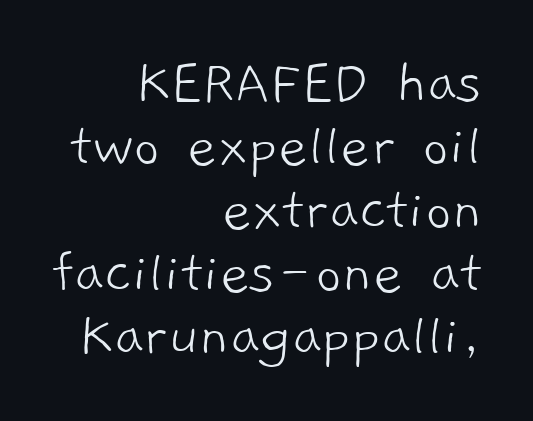
{"serif": "no", "bold": "no", "weight": "light", "width": "normal", "stroke_contrast": "low", "x_height": "medium", "monospaced": "no", "underline": "no", "align": "right", "line_spacing": "tight", "line_spacing_ratio": 0.99, "letter_spacing": "normal", "letter_spacing_em": 0.0, "glyph_px": 64}
